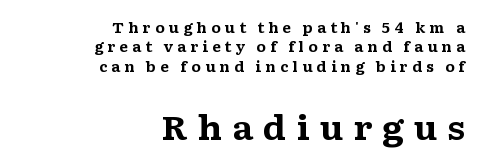
Q: Is the text bold? A: Yes.
Q: Is the text italic (slanted)? A: No, it is upright.
Q: Is the typeface a serif or a sans-serif typeface? A: Serif.
Q: Is the text underlined? A: No.
Q: How is the paragraph aligned? A: Right-aligned.
Q: Is the spacing between letters normal or unusually wide? A: Unusually wide.
Q: Is the spacing between lines tight, normal or loose? A: Normal.
Q: Which block of text is set in a larger size, the first (top) or the second (bottom)? A: The second (bottom) one.
Q: Width (condensed, normal, or wide)? A: Wide.
Q: Stroke contrast? A: Medium.
Q: x-height? A: Medium.
Q: Monospaced? A: No.
